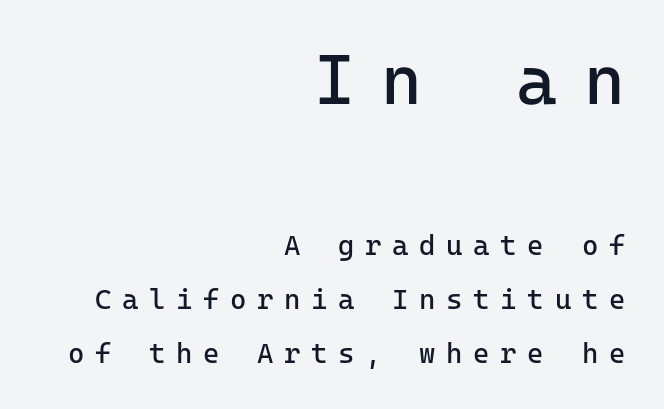
Q: Is the text bold? A: No.
Q: Is the text italic (slanted)? A: No, it is upright.
Q: Is the typeface a serif or a sans-serif typeface? A: Sans-serif.
Q: Is the text underlined? A: No.
Q: How is the paragraph aligned? A: Right-aligned.
Q: Is the spacing between letters normal or unusually wide? A: Unusually wide.
Q: Is the spacing between lines tight, normal or loose? A: Loose.
Q: Which block of text is set in a larger size, the first (top) or the second (bottom)? A: The first (top) one.
Q: Width (condensed, normal, or wide)? A: Normal.
Q: Stroke contrast? A: Low.
Q: x-height? A: Medium.
